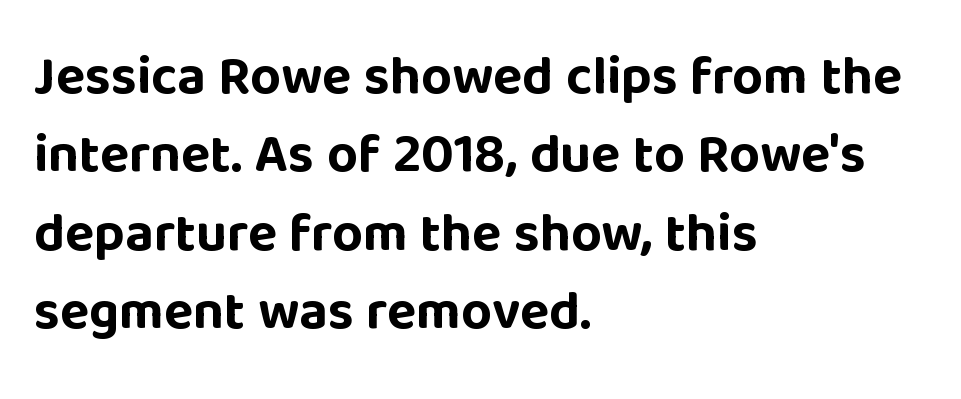
Unmarked baselines from the first word to the last. Baseline-to-baseline distance is the conventional proportion of letter height. Spacing verdict: proportional, widths tailored to each character. The lines in this sample share a left origin and differ only in where they stop. The specimen reads as upright at a glance.
